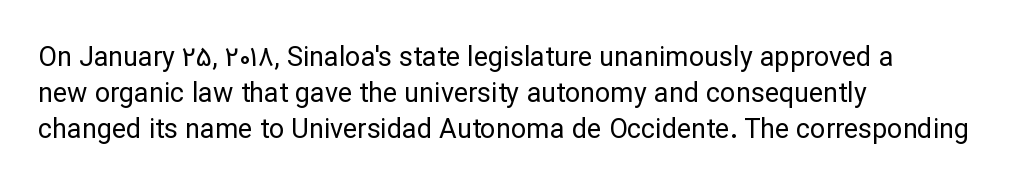
Q: Is the text bold? A: No.
Q: Is the text italic (slanted)? A: No, it is upright.
Q: Is the text underlined? A: No.
Q: How is the paragraph aligned? A: Left-aligned.
Q: Is the spacing between letters normal or unusually wide? A: Normal.
Q: Is the spacing between lines tight, normal or loose? A: Normal.
